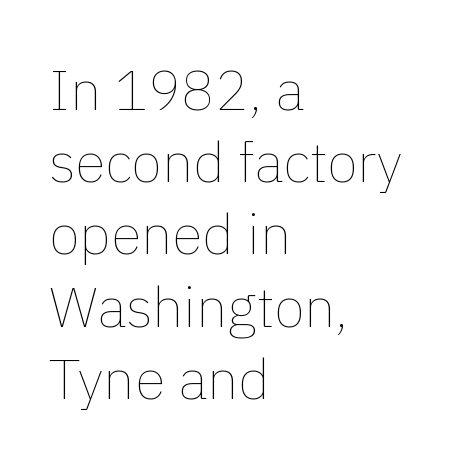
The image shows 56 px thin type, upright; set left-aligned, normal line spacing (1.29x), normal letter spacing, not underlined; low stroke contrast and a medium x-height.
